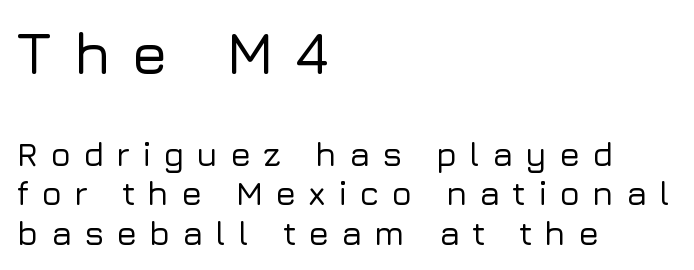
{"serif": "no", "italic": "no", "width": "normal", "stroke_contrast": "low", "x_height": "medium", "monospaced": "no", "underline": "no", "align": "left", "line_spacing_ratio": 1.16, "letter_spacing": "wide", "letter_spacing_em": 0.35, "larger_block": "first", "size_ratio": 1.74, "glyph_px": 59}
